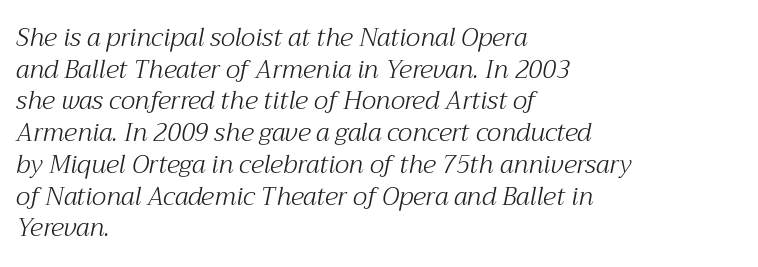
Q: Is the text bold? A: No.
Q: Is the text italic (slanted)? A: Yes, it leans right by about 12 degrees.
Q: Is the text underlined? A: No.
Q: How is the paragraph aligned? A: Left-aligned.
Q: Is the spacing between letters normal or unusually wide? A: Normal.
Q: Is the spacing between lines tight, normal or loose? A: Normal.
